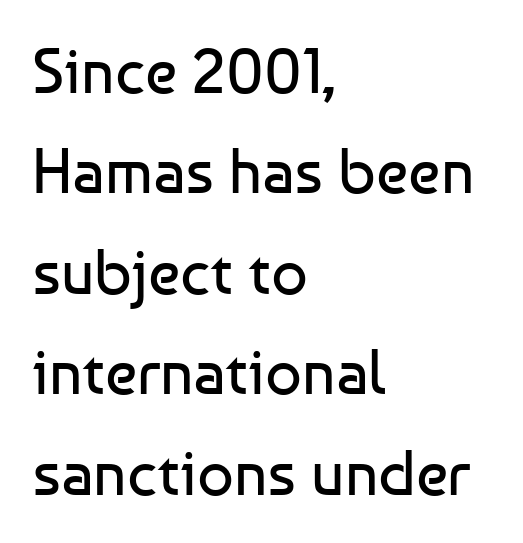
{"serif": "no", "italic": "no", "bold": "no", "weight": "regular", "width": "normal", "stroke_contrast": "low", "x_height": "medium", "monospaced": "no", "underline": "no", "align": "left", "line_spacing": "normal", "line_spacing_ratio": 1.57, "letter_spacing": "normal", "letter_spacing_em": 0.0, "glyph_px": 64}
